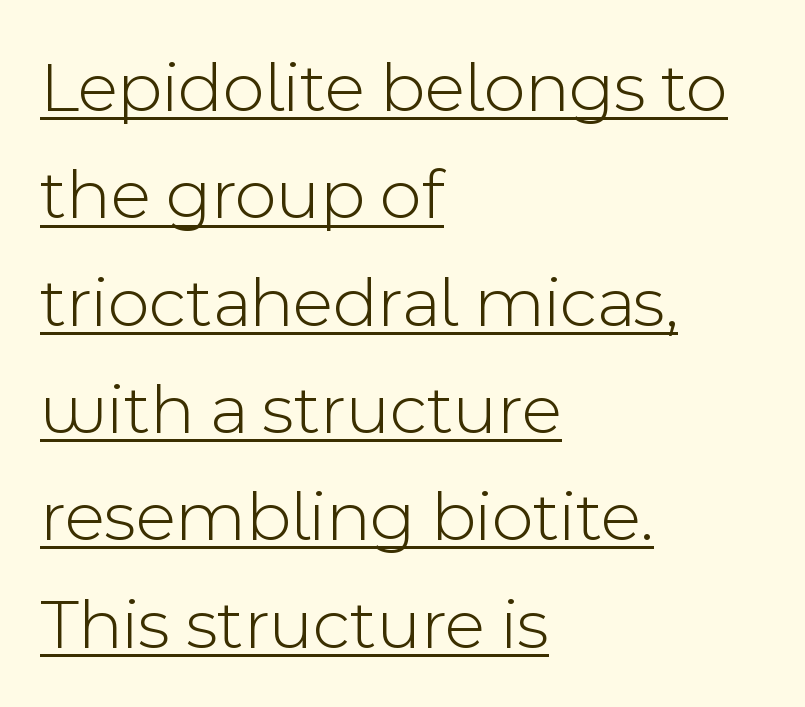
{"serif": "no", "italic": "no", "bold": "no", "weight": "light", "width": "normal", "x_height": "medium", "monospaced": "no", "underline": "yes", "align": "left", "line_spacing": "normal", "line_spacing_ratio": 1.47, "letter_spacing": "normal", "letter_spacing_em": 0.0, "glyph_px": 73}
